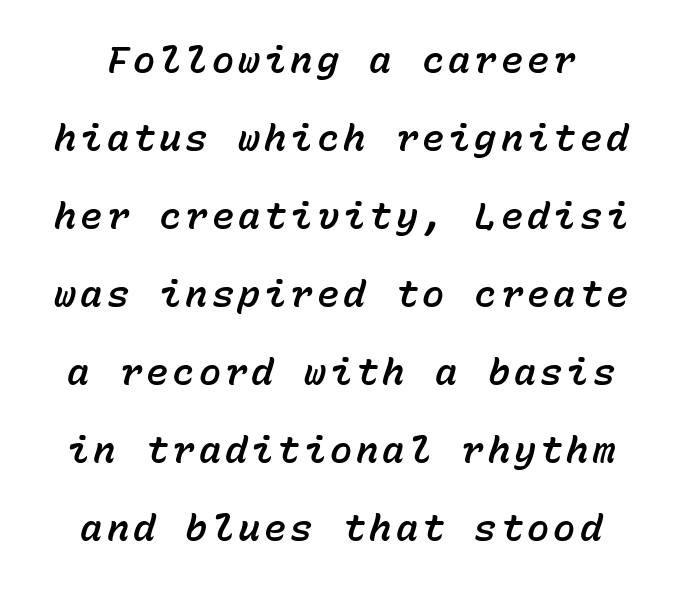
Q: Is the text italic (slanted)? A: Yes, it leans right by about 15 degrees.
Q: Is the text underlined? A: No.
Q: Is the spacing between lines tight, normal or loose? A: Loose.
Q: Width (condensed, normal, or wide)? A: Normal.
Q: Stroke contrast? A: Low.
Q: x-height? A: Medium.
Q: Monospaced? A: Yes.
